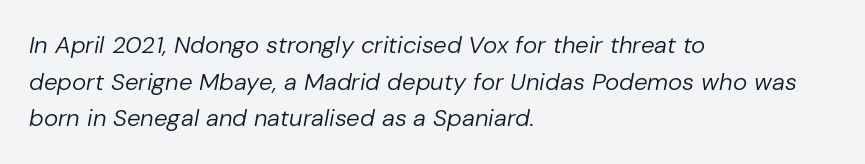
Visually the block forms a straight wall on the left and a jagged coastline on the right. Slant detected: the letters are inclined. This is not heavy type; no bold has been used. Notice how descenders clear the ascenders below comfortably — that's standard leading. Letter spacing: default. Plain, unruled lines of type.
